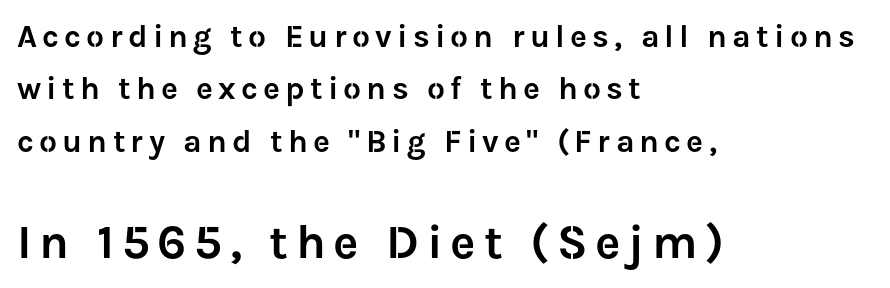
{"serif": "no", "italic": "no", "width": "normal", "stroke_contrast": "low", "x_height": "medium", "monospaced": "no", "underline": "no", "align": "left", "line_spacing": "normal", "line_spacing_ratio": 1.64, "larger_block": "second", "size_ratio": 1.5, "glyph_px": 48}
